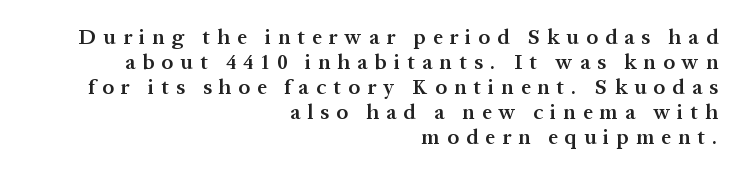
Upright lettering throughout. Anything drawn beneath the words? Only blank space. The paragraph has a hard right edge and a soft left edge. Display-style spreading of the glyphs; the letterfit is very open. These words are printed semibold, heavier than regular yet not bold.
